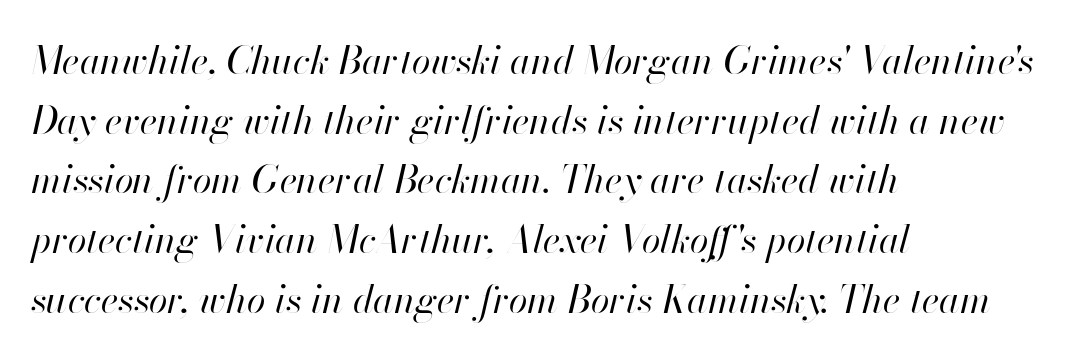
Q: Is the text bold? A: No.
Q: Is the text italic (slanted)? A: Yes, it leans right by about 13 degrees.
Q: Is the text underlined? A: No.
Q: How is the paragraph aligned? A: Left-aligned.
Q: Is the spacing between letters normal or unusually wide? A: Normal.
Q: Is the spacing between lines tight, normal or loose? A: Normal.
Q: Width (condensed, normal, or wide)? A: Normal.
Q: Stroke contrast? A: High.
Q: x-height? A: Small.
Q: Monospaced? A: No.
